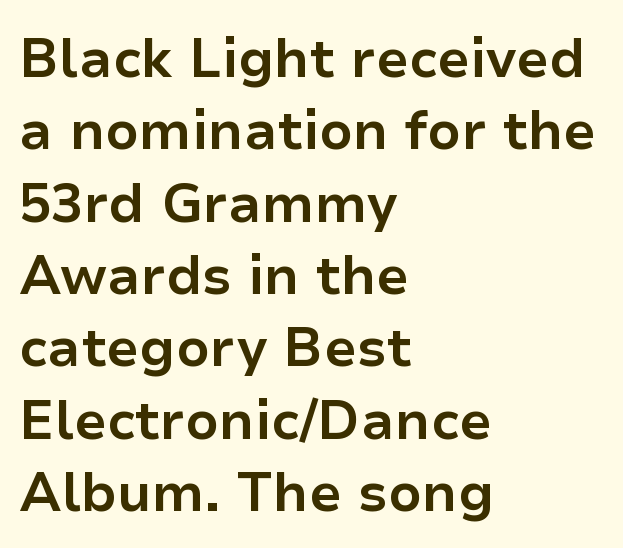
Q: Is the text bold? A: Yes.
Q: Is the text italic (slanted)? A: No, it is upright.
Q: Is the typeface a serif or a sans-serif typeface? A: Sans-serif.
Q: Is the text underlined? A: No.
Q: How is the paragraph aligned? A: Left-aligned.
Q: Is the spacing between letters normal or unusually wide? A: Normal.
Q: Is the spacing between lines tight, normal or loose? A: Normal.
Q: Width (condensed, normal, or wide)? A: Normal.
Q: Stroke contrast? A: Low.
Q: x-height? A: Medium.
Q: Monospaced? A: No.
